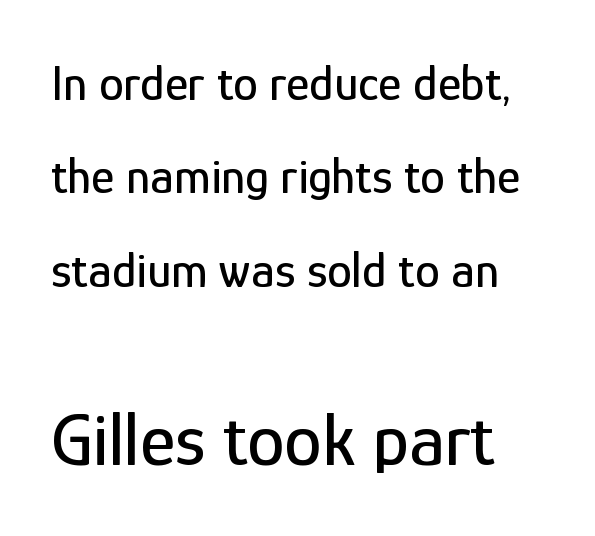
Q: Is the text italic (slanted)? A: No, it is upright.
Q: Is the typeface a serif or a sans-serif typeface? A: Sans-serif.
Q: Is the text underlined? A: No.
Q: Is the spacing between letters normal or unusually wide? A: Normal.
Q: Which block of text is set in a larger size, the first (top) or the second (bottom)? A: The second (bottom) one.
Q: Width (condensed, normal, or wide)? A: Condensed.
Q: Stroke contrast? A: Low.
Q: x-height? A: Medium.
Q: Monospaced? A: No.
